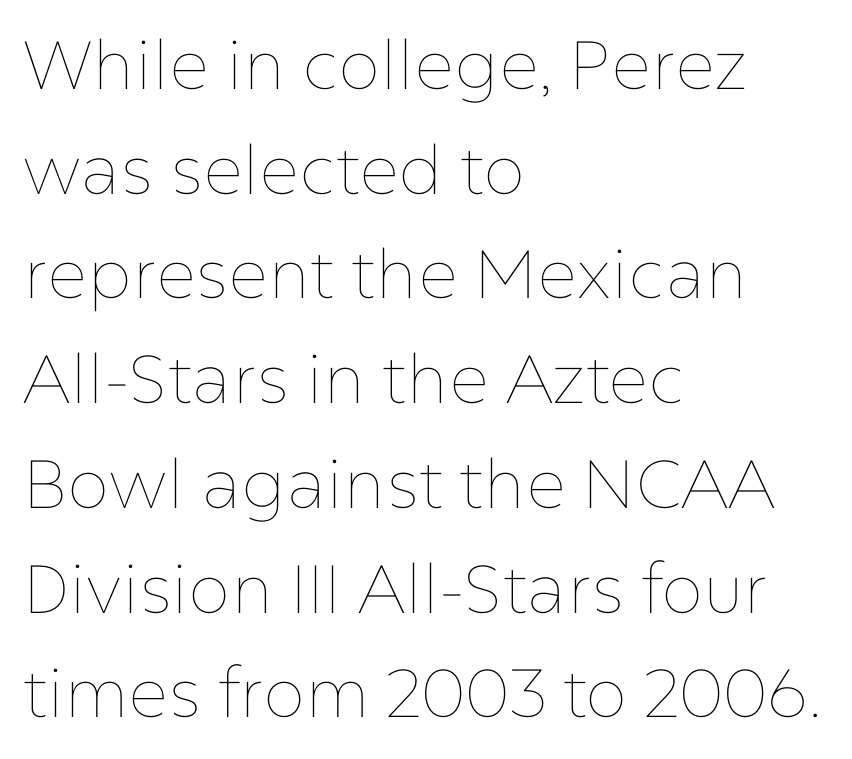
Each stroke keeps to a modest, everyday thickness or less. Regular leading. These lines are rendered in a variable-pitch font. The passage shown is not underscored anywhere.
